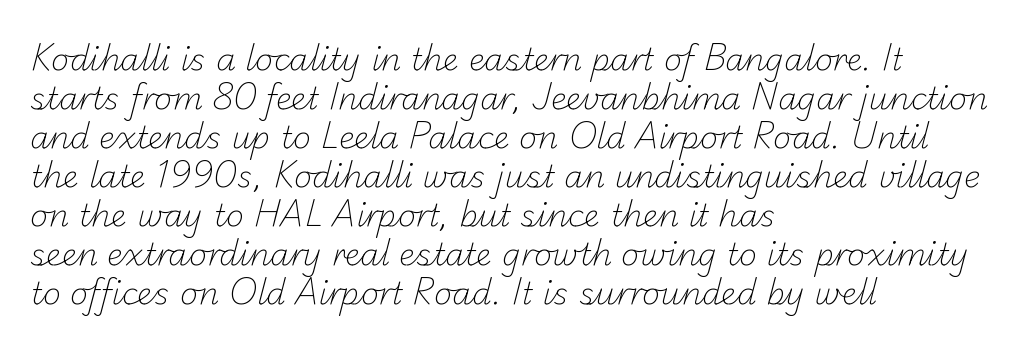
The face looks like a standard text weight, possibly lighter. This sample is left-justified, so line endings fall wherever the words run out. The font family rendered here belongs to the sans-serif group. These lines are rendered in a variable-pitch font. The passage shown stacks its lines at a standard gap. Is the letter spacing exaggerated? No — it looks like the ordinary default.
